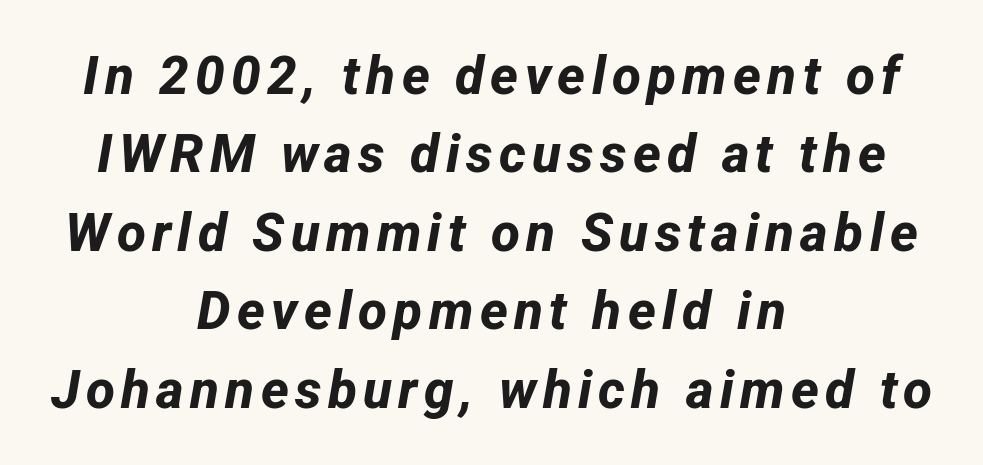
The image shows 53 px bold sans-serif type; set centered, normal line spacing (1.48x), not underlined; low stroke contrast and a medium x-height.
